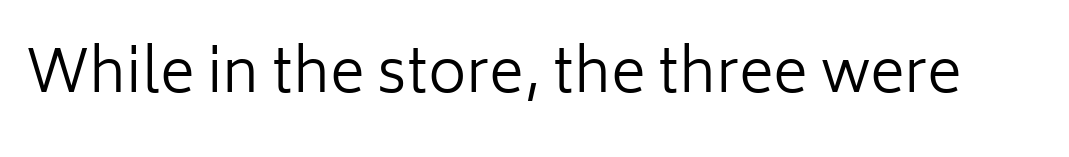
{"serif": "no", "italic": "no", "bold": "no", "weight": "regular", "width": "normal", "stroke_contrast": "low", "x_height": "medium", "monospaced": "no", "underline": "no", "letter_spacing": "normal", "letter_spacing_em": 0.0, "glyph_px": 59}
